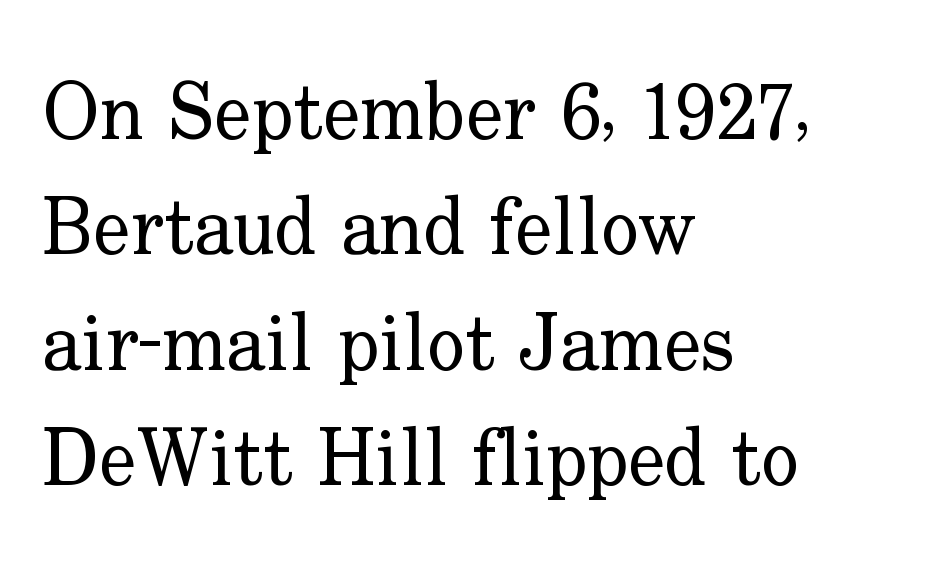
Q: Is the text bold? A: No.
Q: Is the text italic (slanted)? A: No, it is upright.
Q: Is the typeface a serif or a sans-serif typeface? A: Serif.
Q: Is the text underlined? A: No.
Q: How is the paragraph aligned? A: Left-aligned.
Q: Is the spacing between letters normal or unusually wide? A: Normal.
Q: Is the spacing between lines tight, normal or loose? A: Normal.
Q: Width (condensed, normal, or wide)? A: Normal.
Q: Stroke contrast? A: Low.
Q: x-height? A: Small.
Q: Monospaced? A: No.
